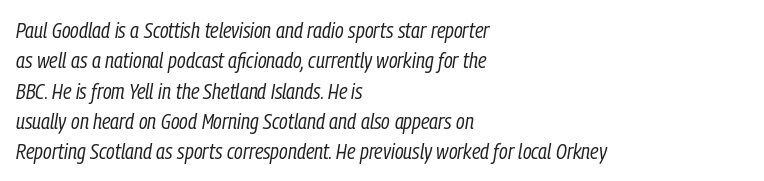
{"italic": "yes", "lean": "right", "slant_degrees": 9, "bold": "no", "underline": "no", "align": "left", "line_spacing": "normal", "line_spacing_ratio": 1.38, "letter_spacing": "normal", "letter_spacing_em": 0.0, "glyph_px": 22}
